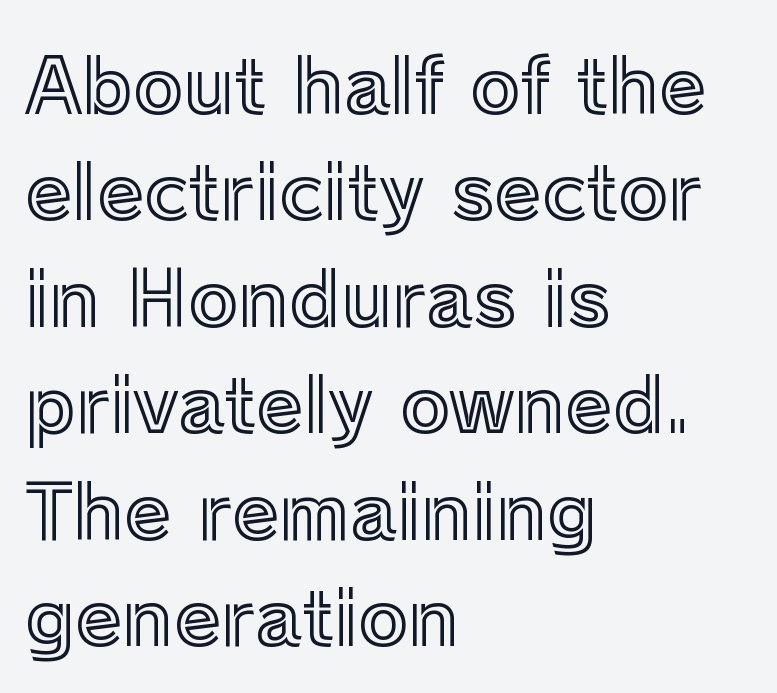
Casual observation: everything's shoved over to the left. Do the characters align in a grid? No, the font is proportional. The rendering uses a moderate line-height, typical for paragraphs. Caption: standard tracking, unaltered. Only glyphs here, with clear space below each row.
